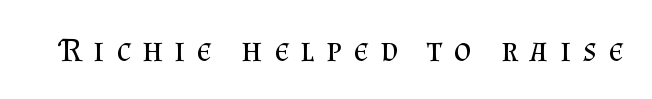
The face used here is seriffed, in the tradition of book romans. The gaps between neighbouring characters are conspicuously large. Do the characters align in a grid? No, the font is proportional. Rule under the text: the space is simply empty. This is roman type, the default non-slanted kind. Weight class: somewhere from thin through regular.
